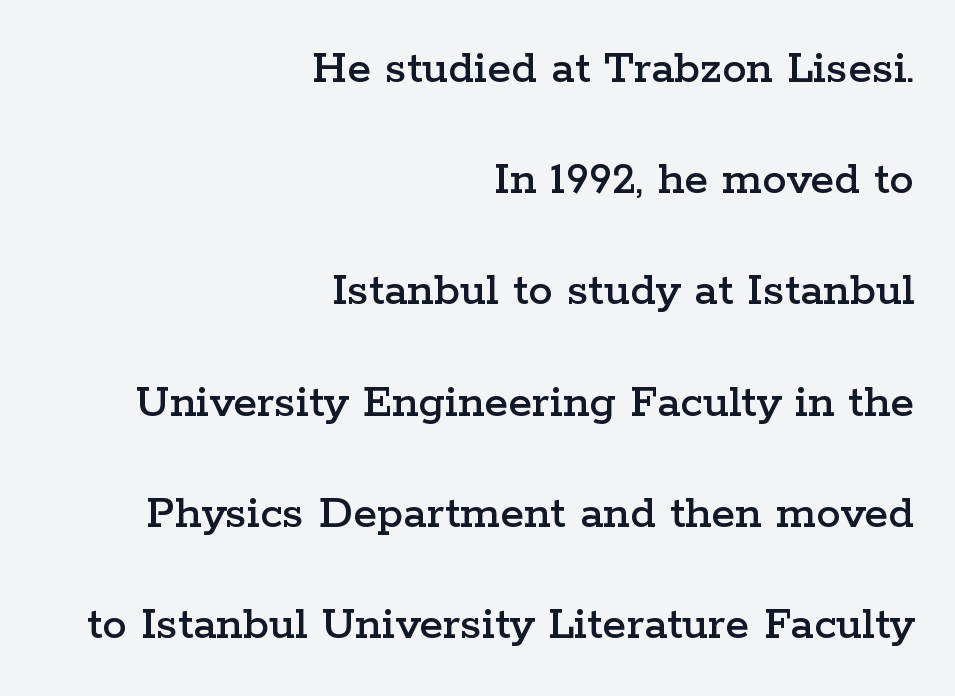
{"serif": "yes", "italic": "no", "width": "wide", "stroke_contrast": "low", "x_height": "medium", "monospaced": "no", "underline": "no", "align": "right", "line_spacing": "loose", "line_spacing_ratio": 2.27, "letter_spacing": "normal", "letter_spacing_em": 0.0, "glyph_px": 49}
